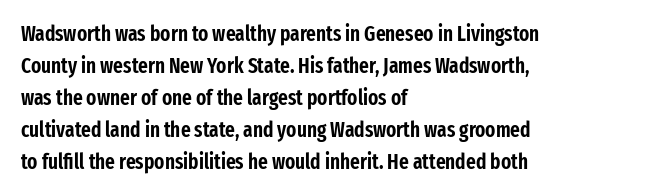
Spacing between characters is what you'd get straight out of the box. This sample is left-justified, so line endings fall wherever the words run out. Has an underline been added? It has not. Evenly set lines give the paragraph a standard silhouette. You can tell it's not italic because the verticals are truly vertical.
